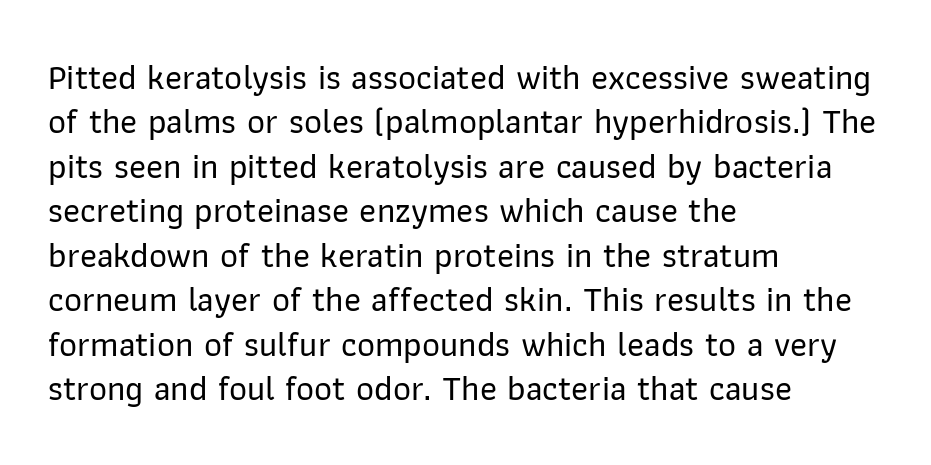
The image shows 35 px sans-serif type, upright; set left-aligned, normal line spacing (1.27x), normal letter spacing, not underlined; low stroke contrast and a medium x-height.
